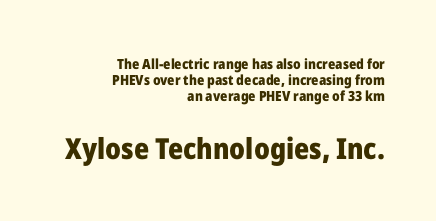
Does the weight exceed regular? Yes, all the way to bold. Descenders hang freely into open space. Line spacing here is tight. If you squint, the bottom block still reads clearly — it's the larger of the two.
